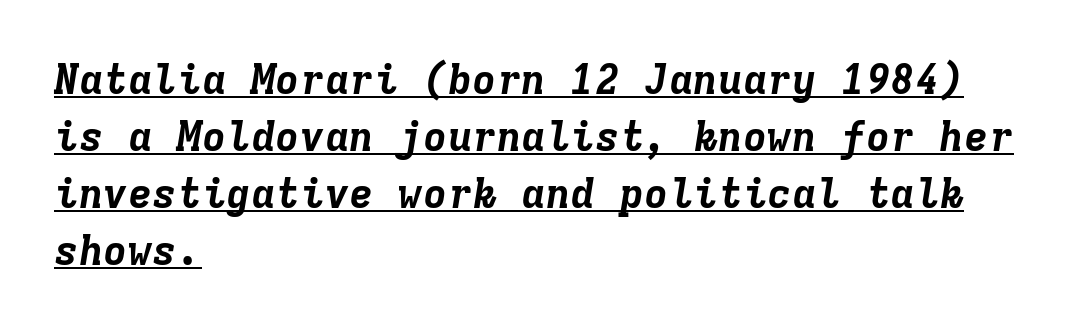
{"italic": "yes", "lean": "right", "slant_degrees": 9, "bold": "yes", "weight": "bold", "width": "normal", "stroke_contrast": "low", "x_height": "medium", "monospaced": "yes", "underline": "yes", "align": "left", "line_spacing": "normal", "line_spacing_ratio": 1.39, "letter_spacing": "normal", "letter_spacing_em": 0.0, "glyph_px": 41}
